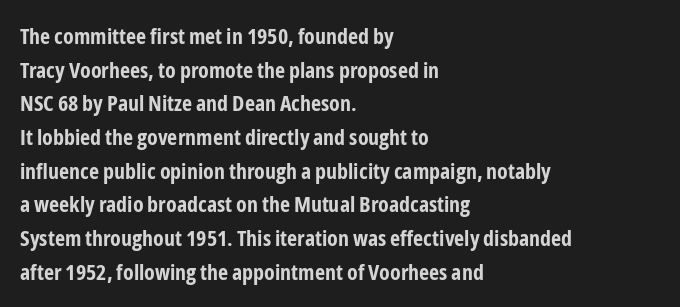
Q: Is the text bold? A: Yes.
Q: Is the text italic (slanted)? A: No, it is upright.
Q: Is the text underlined? A: No.
Q: How is the paragraph aligned? A: Left-aligned.
Q: Is the spacing between letters normal or unusually wide? A: Normal.
Q: Is the spacing between lines tight, normal or loose? A: Normal.
